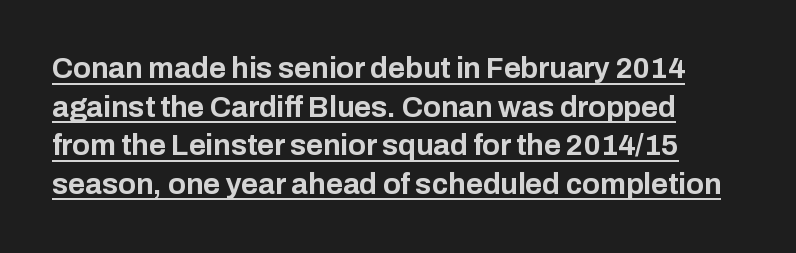
Nope, not italic — everything's standing straight. A typographer would call this underscored text. A typesetter would label this face a sans. Character widths vary here, with narrow letters taking less room than wide ones. Glyph-to-glyph distance matches everyday printed text. Summary of weight: heavy, a full bold.
